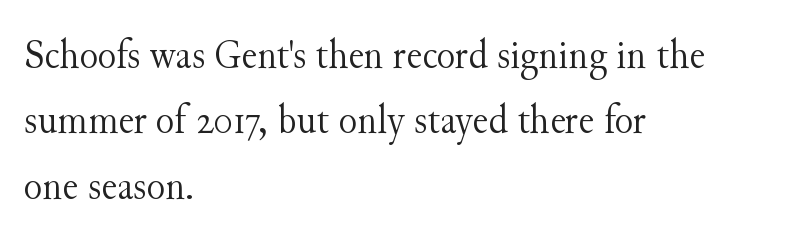
Q: Is the text bold? A: No.
Q: Is the text italic (slanted)? A: No, it is upright.
Q: Is the typeface a serif or a sans-serif typeface? A: Serif.
Q: Is the text underlined? A: No.
Q: How is the paragraph aligned? A: Left-aligned.
Q: Is the spacing between letters normal or unusually wide? A: Normal.
Q: Is the spacing between lines tight, normal or loose? A: Normal.
Q: Width (condensed, normal, or wide)? A: Normal.
Q: Stroke contrast? A: Medium.
Q: x-height? A: Small.
Q: Monospaced? A: No.
